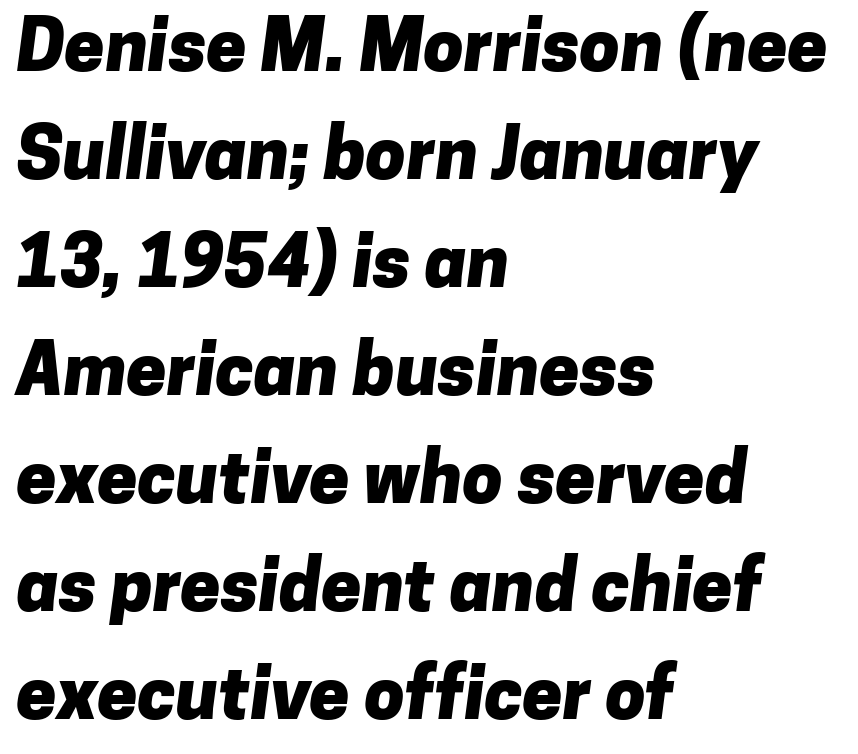
The image shows 72 px heavy sans-serif type; set left-aligned, normal line spacing (1.5x), normal letter spacing, not underlined; low stroke contrast and a medium x-height.
